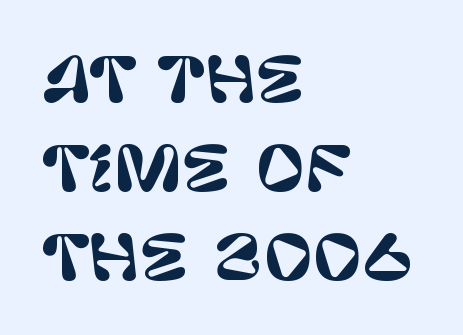
Q: Is the text italic (slanted)? A: Yes.
Q: Is the typeface a serif or a sans-serif typeface? A: Sans-serif.
Q: Is the text underlined? A: No.
Q: How is the paragraph aligned? A: Left-aligned.
Q: Is the spacing between letters normal or unusually wide? A: Normal.
Q: Is the spacing between lines tight, normal or loose? A: Normal.
Q: Width (condensed, normal, or wide)? A: Normal.
Q: Stroke contrast? A: Low.
Q: x-height? A: Large.
Q: Monospaced? A: No.
